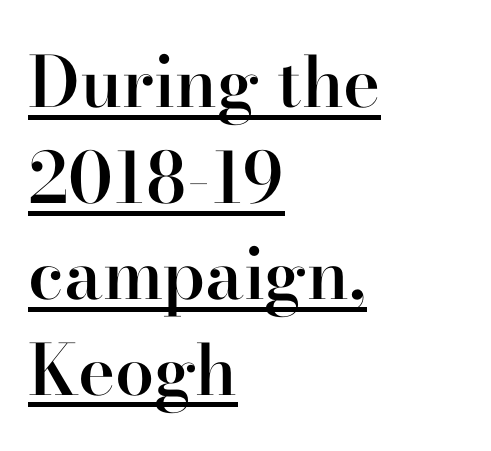
The image shows 70 px semibold serif type, upright; set left-aligned, normal line spacing (1.37x), normal letter spacing, underlined; high stroke contrast and a small x-height.
